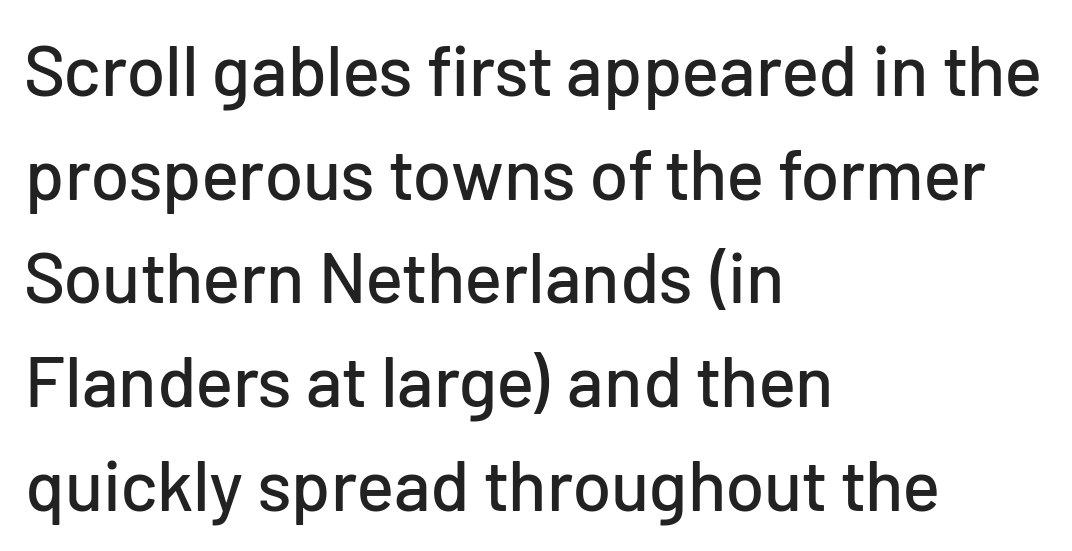
Character widths vary here, with narrow letters taking less room than wide ones. In terms of leading, this rendering sits right in the middle. Where is the straight margin? On the left. The lettering holds an erect, upright posture throughout. Between one letter and the next there's only the usual sliver of space.
